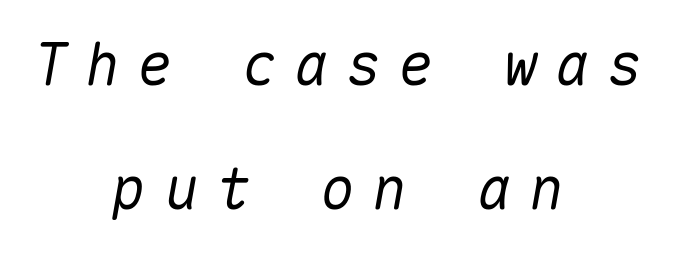
The image shows 58 px text type, italic (leaning right), monospaced; set centered, loose line spacing (2.14x), unusually wide letter spacing (+0.3 em), not underlined; medium stroke contrast and a medium x-height.
